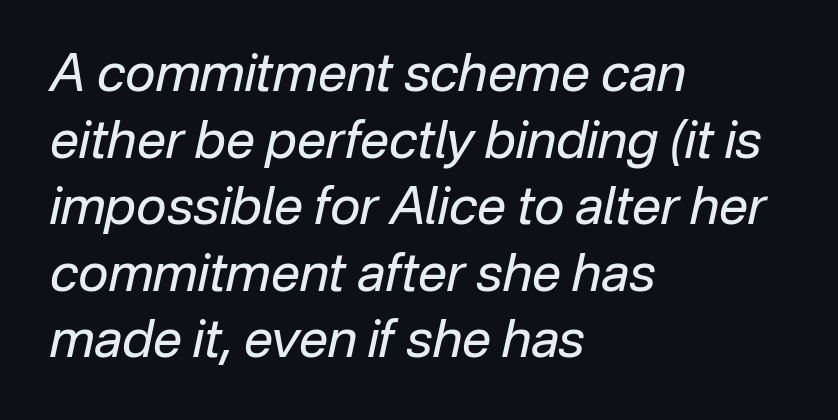
The image shows 52 px regular-weight type, italic (leaning right); set left-aligned, normal line spacing (1.28x), normal letter spacing, not underlined; low stroke contrast and a medium x-height.
